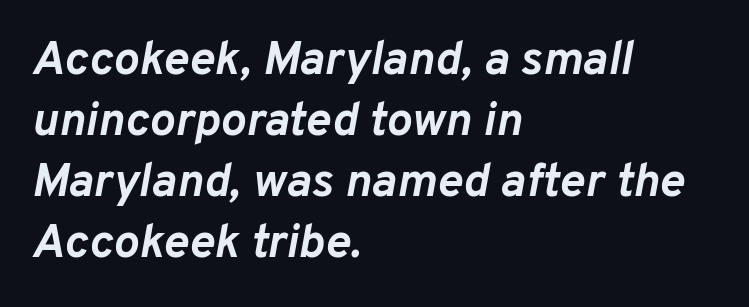
Inter-character spacing is left at the font's built-in metrics. Varying glyph widths throughout — classic text-font behaviour. Leading: standard. What weight is shown? A full bold with thick strokes. Emphasis-style slanted type is in use. Underline: absent.
